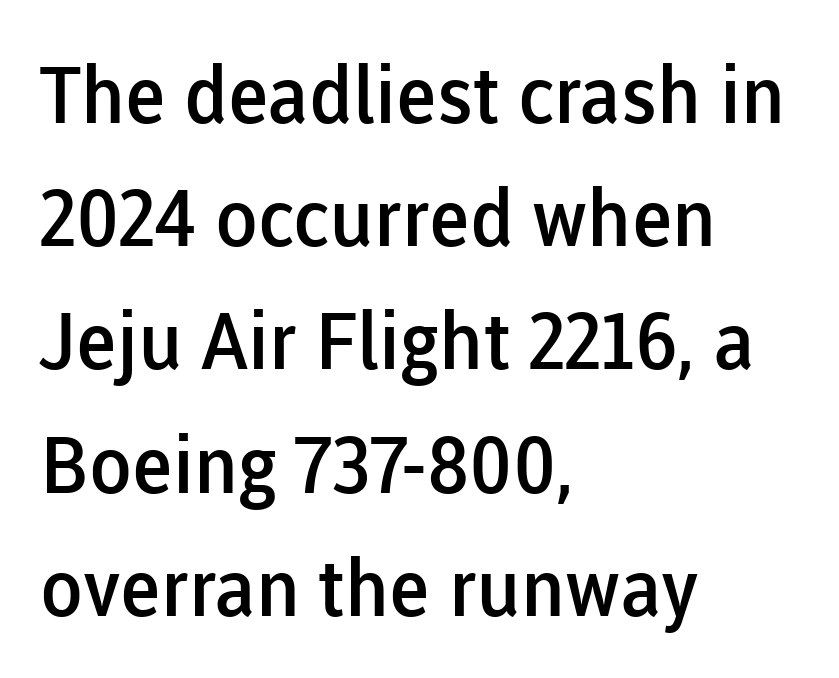
Q: Is the text bold? A: Semi-bold.
Q: Is the text italic (slanted)? A: No, it is upright.
Q: Is the typeface a serif or a sans-serif typeface? A: Sans-serif.
Q: Is the text underlined? A: No.
Q: How is the paragraph aligned? A: Left-aligned.
Q: Is the spacing between letters normal or unusually wide? A: Normal.
Q: Is the spacing between lines tight, normal or loose? A: Normal.
Q: Width (condensed, normal, or wide)? A: Normal.
Q: Stroke contrast? A: Low.
Q: x-height? A: Medium.
Q: Monospaced? A: No.
